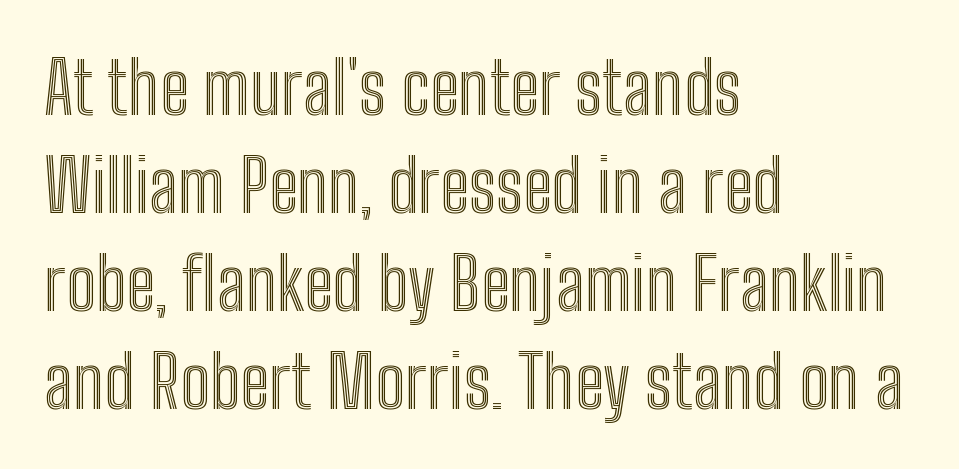
The image shows 72 px condensed type, upright; set left-aligned, normal line spacing (1.36x), normal letter spacing, not underlined; a medium x-height.
